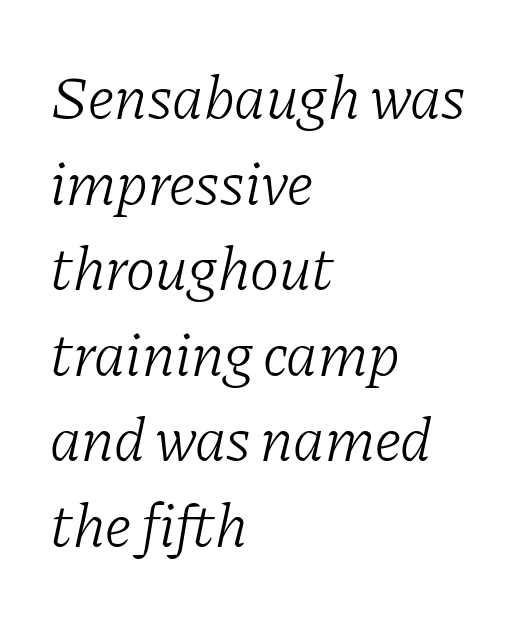
The image shows 62 px light serif type, italic (leaning right); set left-aligned, normal line spacing (1.38x), normal letter spacing, not underlined; low stroke contrast and a medium x-height.
